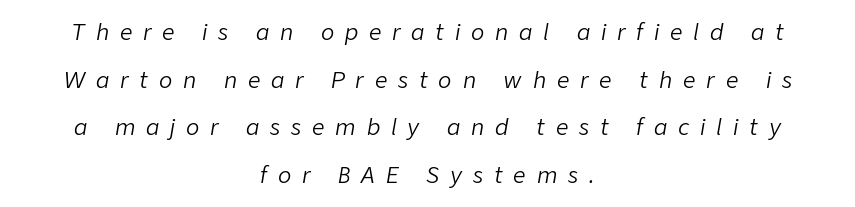
This sample uses an oblique cut, with every glyph tilted off the vertical. The glyphs are unaccompanied by any horizontal stroke below them. Leftover space on each line is divided equally before and after the words. Someone cranked the tracking dial way up on this one. Does the leading feel generous? Absolutely, it's lavish.
